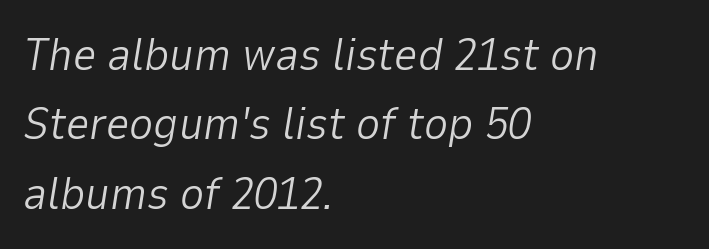
The image shows 46 px light type, italic (leaning right); set left-aligned, normal line spacing (1.51x), normal letter spacing, not underlined; low stroke contrast and a medium x-height.
